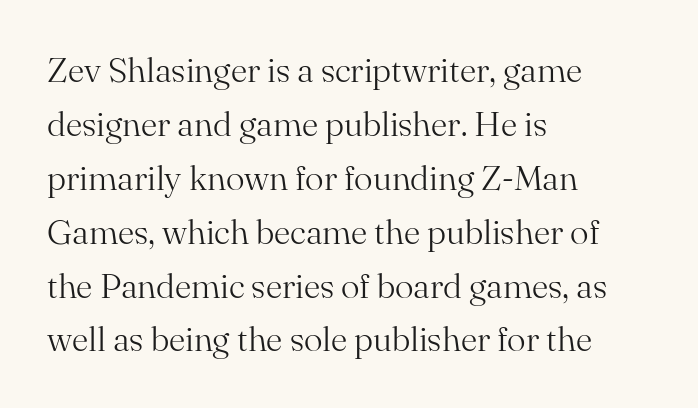
Q: Is the text bold? A: No.
Q: Is the text italic (slanted)? A: No, it is upright.
Q: Is the typeface a serif or a sans-serif typeface? A: Serif.
Q: Is the text underlined? A: No.
Q: How is the paragraph aligned? A: Left-aligned.
Q: Is the spacing between letters normal or unusually wide? A: Normal.
Q: Is the spacing between lines tight, normal or loose? A: Normal.
Q: Width (condensed, normal, or wide)? A: Normal.
Q: Stroke contrast? A: Medium.
Q: x-height? A: Small.
Q: Monospaced? A: No.
